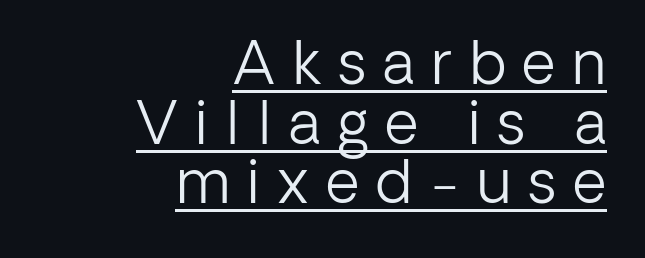
The image shows 59 px light sans-serif type, upright; set right-aligned, tight line spacing (1.01x), unusually wide letter spacing (+0.29 em), underlined; low stroke contrast and a medium x-height.
